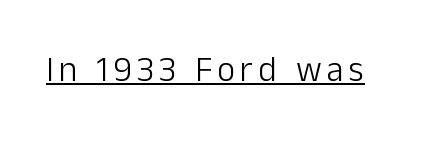
{"serif": "no", "italic": "no", "bold": "no", "weight": "light", "width": "normal", "stroke_contrast": "low", "x_height": "medium", "monospaced": "no", "underline": "yes", "glyph_px": 35}
